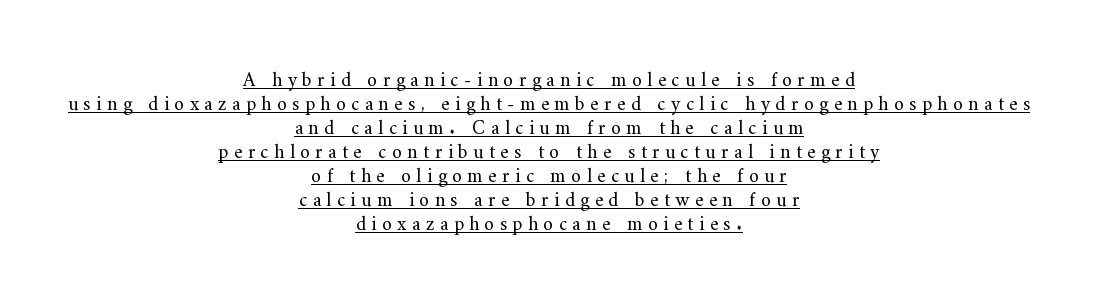
Caption: lettering with a line underneath. The characters are drawn with everyday or finer stroke widths. Tracking here is generous; glyphs stand well apart from one another. The type sits square on the baseline with zero lean. Typeset on center — no edge is straight.
